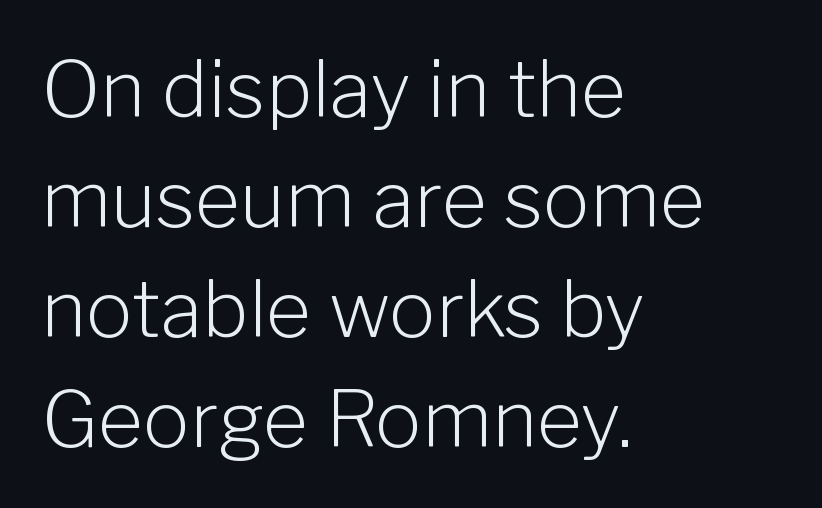
{"serif": "no", "italic": "no", "bold": "no", "weight": "light", "width": "normal", "stroke_contrast": "low", "x_height": "medium", "monospaced": "no", "underline": "no", "align": "left", "line_spacing": "normal", "line_spacing_ratio": 1.41, "letter_spacing": "normal", "letter_spacing_em": 0.0, "glyph_px": 78}
